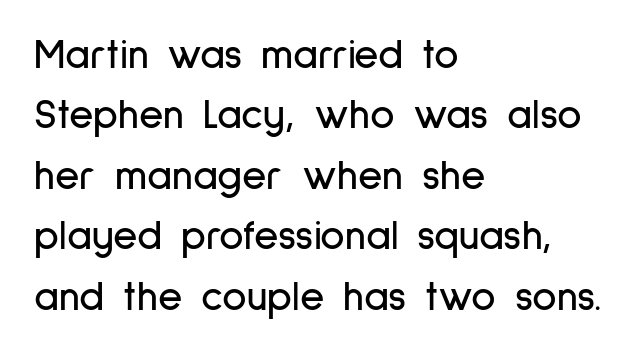
{"serif": "no", "italic": "no", "width": "condensed", "stroke_contrast": "low", "x_height": "medium", "monospaced": "no", "underline": "no", "align": "left", "line_spacing": "normal", "line_spacing_ratio": 1.44, "letter_spacing": "normal", "letter_spacing_em": 0.0, "glyph_px": 42}
